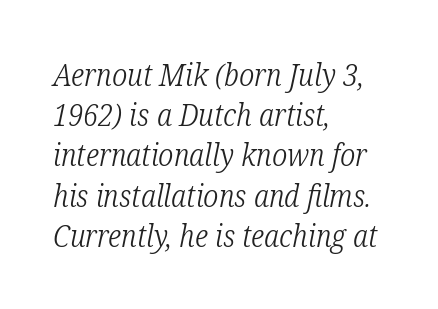
This rendering employs a face with finishing strokes, i.e., a serif. Character widths vary here, with narrow letters taking less room than wide ones. Think standard paragraph weight, or any step lighter than that. Compared with typical body copy, the letter spacing here is the same.
